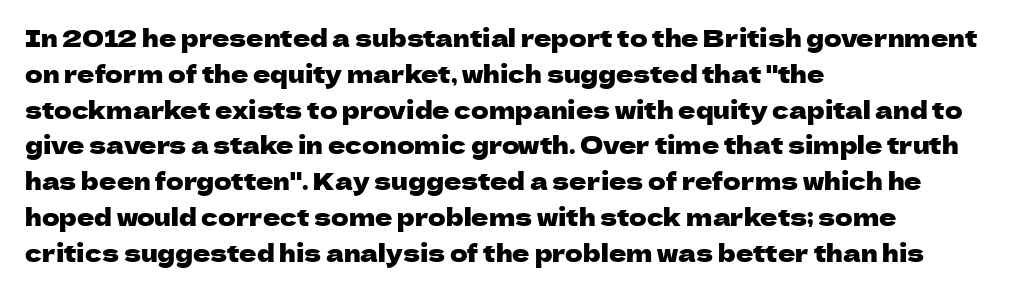
Summary of vertical rhythm: regular, with standard interline spacing. Is the block centered? No — it sits flush against the left margin. Nobody drew a line under any word here. Unlike italic type, these characters show no tilt at all.
